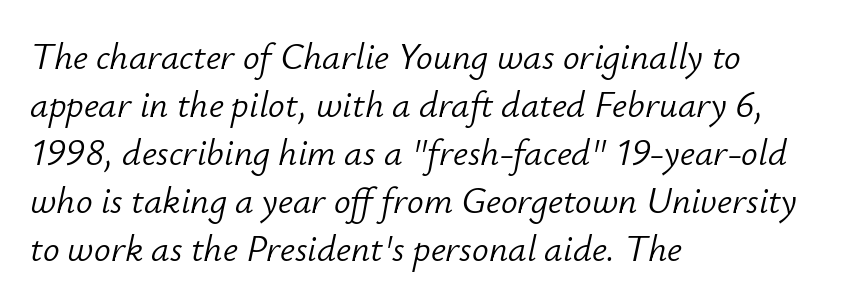
The image shows 37 px light type, italic (leaning right); set left-aligned, normal line spacing (1.3x), normal letter spacing, not underlined; low stroke contrast and a small x-height.
